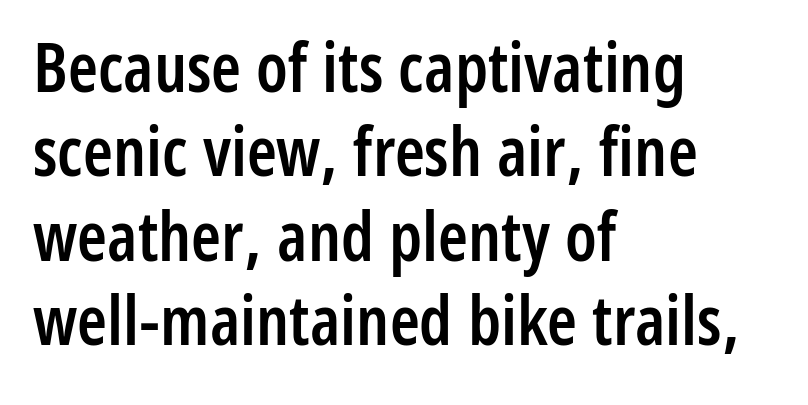
{"serif": "no", "italic": "no", "bold": "semi", "weight": "semibold", "width": "condensed", "stroke_contrast": "low", "x_height": "medium", "monospaced": "no", "underline": "no", "align": "left", "line_spacing_ratio": 1.24, "letter_spacing": "normal", "letter_spacing_em": 0.0, "glyph_px": 68}
